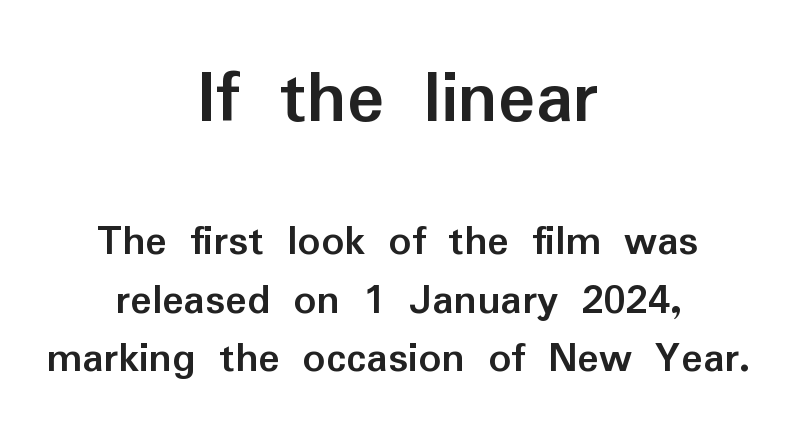
Q: Is the text bold? A: Yes.
Q: Is the text italic (slanted)? A: No, it is upright.
Q: Is the typeface a serif or a sans-serif typeface? A: Sans-serif.
Q: Is the text underlined? A: No.
Q: How is the paragraph aligned? A: Centered.
Q: Is the spacing between letters normal or unusually wide? A: Normal.
Q: Is the spacing between lines tight, normal or loose? A: Normal.
Q: Which block of text is set in a larger size, the first (top) or the second (bottom)? A: The first (top) one.
Q: Width (condensed, normal, or wide)? A: Normal.
Q: Stroke contrast? A: Low.
Q: x-height? A: Medium.
Q: Monospaced? A: No.
